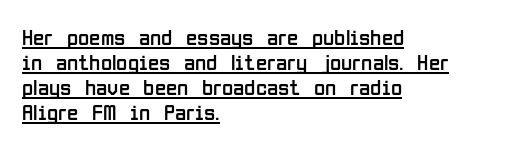
{"italic": "no", "bold": "no", "underline": "yes", "align": "left", "line_spacing": "tight", "line_spacing_ratio": 1.09, "letter_spacing": "normal", "letter_spacing_em": 0.0, "glyph_px": 23}
